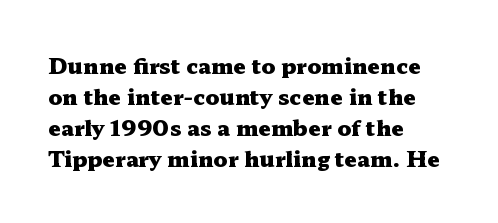
Q: Is the text bold? A: Yes.
Q: Is the text italic (slanted)? A: No, it is upright.
Q: Is the text underlined? A: No.
Q: How is the paragraph aligned? A: Left-aligned.
Q: Is the spacing between letters normal or unusually wide? A: Normal.
Q: Is the spacing between lines tight, normal or loose? A: Normal.
